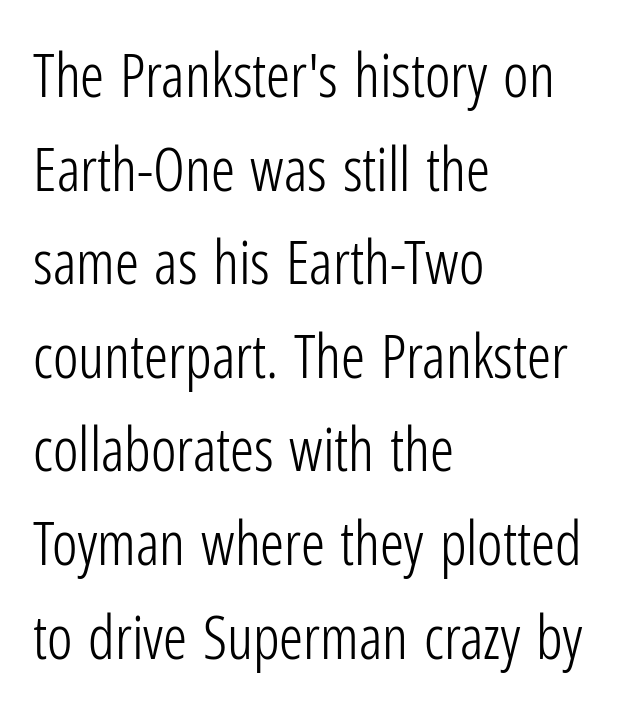
A quiet, ordinary-to-light weight characterises the typeface. The passage shown is typed in a proportional face where columns would drift. The foot of each line stays bare and open. Typographically, this falls in the sans-serif category. Between one letter and the next there's only the usual sliver of space. A student would call this left alignment; a typographer would say flush left, rag right.
